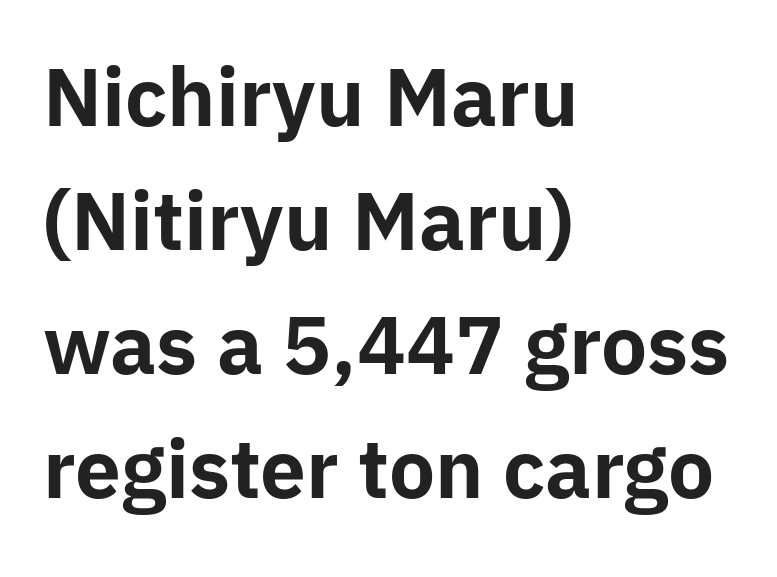
The image shows 78 px bold sans-serif type, upright; set left-aligned, normal line spacing (1.59x), normal letter spacing, not underlined; low stroke contrast and a medium x-height.
